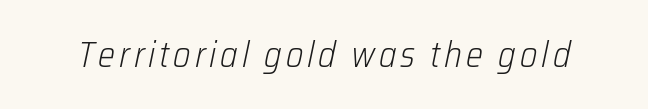
Stem width sits at or under what a default text font uses. This sample has the flowing, uneven cadence of proportional lettering. Characters are canted at an angle relative to the baseline's perpendicular. Quick note: underline off.
